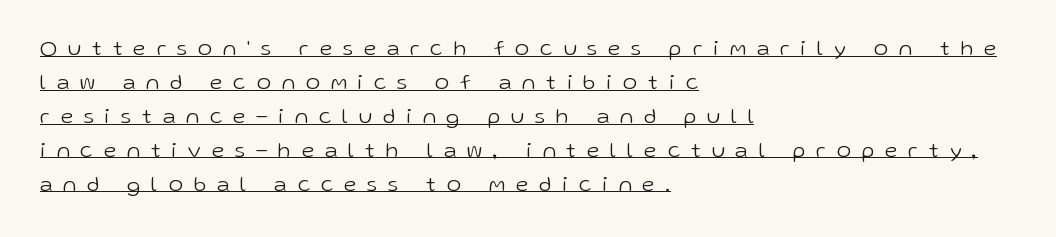
Does the leading feel generous? No, just average. Casual observation: everything's shoved over to the left. You could only call the tracking loose — the letters float apart. Posture: vertical. This reads as an unemphasized weight, regular at the heaviest. The glyphs are accompanied by a horizontal stroke just below them.
